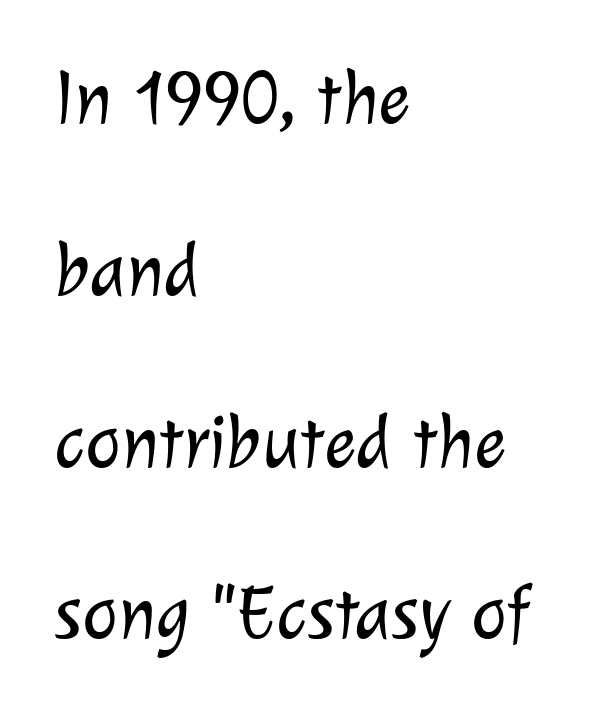
Q: Is the text bold? A: No.
Q: Is the typeface a serif or a sans-serif typeface? A: Sans-serif.
Q: Is the text underlined? A: No.
Q: How is the paragraph aligned? A: Left-aligned.
Q: Is the spacing between letters normal or unusually wide? A: Normal.
Q: Is the spacing between lines tight, normal or loose? A: Loose.
Q: Width (condensed, normal, or wide)? A: Normal.
Q: Stroke contrast? A: Low.
Q: x-height? A: Medium.
Q: Monospaced? A: No.
